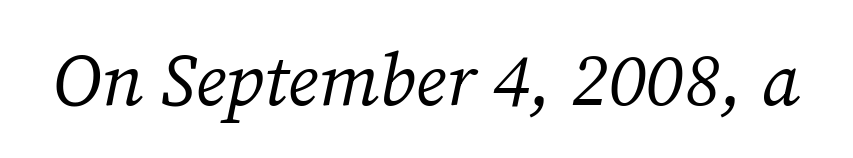
{"serif": "yes", "italic": "yes", "lean": "right", "slant_degrees": 12, "bold": "no", "weight": "regular", "width": "normal", "stroke_contrast": "medium", "x_height": "medium", "monospaced": "no", "underline": "no", "letter_spacing": "normal", "letter_spacing_em": 0.0, "glyph_px": 74}
